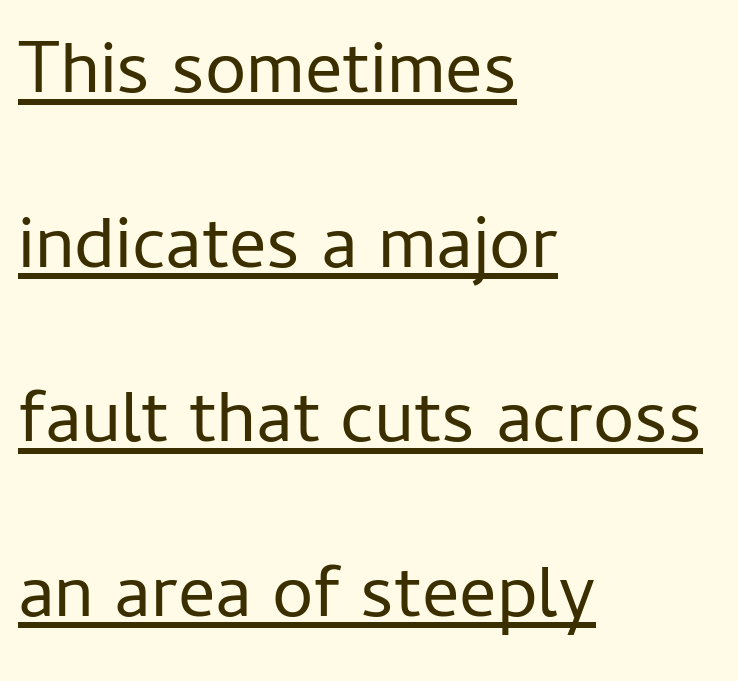
Q: Is the text bold? A: No.
Q: Is the text italic (slanted)? A: No, it is upright.
Q: Is the typeface a serif or a sans-serif typeface? A: Sans-serif.
Q: Is the text underlined? A: Yes.
Q: How is the paragraph aligned? A: Left-aligned.
Q: Is the spacing between letters normal or unusually wide? A: Normal.
Q: Is the spacing between lines tight, normal or loose? A: Loose.
Q: Width (condensed, normal, or wide)? A: Normal.
Q: Stroke contrast? A: Low.
Q: x-height? A: Medium.
Q: Monospaced? A: No.
